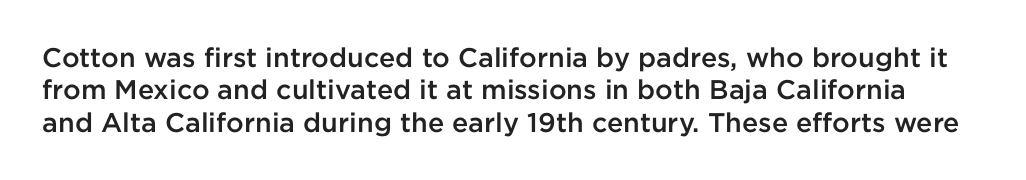
Q: Is the text bold? A: Semi-bold.
Q: Is the text italic (slanted)? A: No, it is upright.
Q: Is the text underlined? A: No.
Q: Is the spacing between letters normal or unusually wide? A: Normal.
